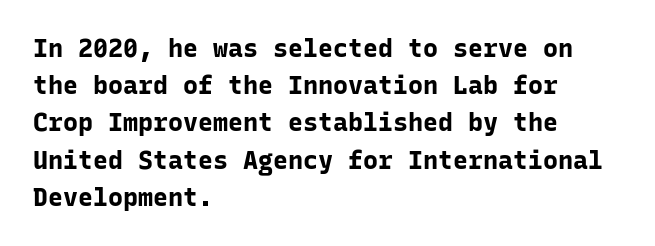
{"italic": "no", "bold": "yes", "underline": "no", "align": "left", "line_spacing": "normal", "line_spacing_ratio": 1.49, "letter_spacing": "normal", "letter_spacing_em": 0.0, "glyph_px": 25}
